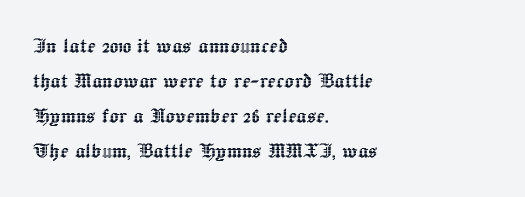
The image shows 25 px text type, upright; set left-aligned, normal line spacing (1.4x), normal letter spacing, not underlined.
